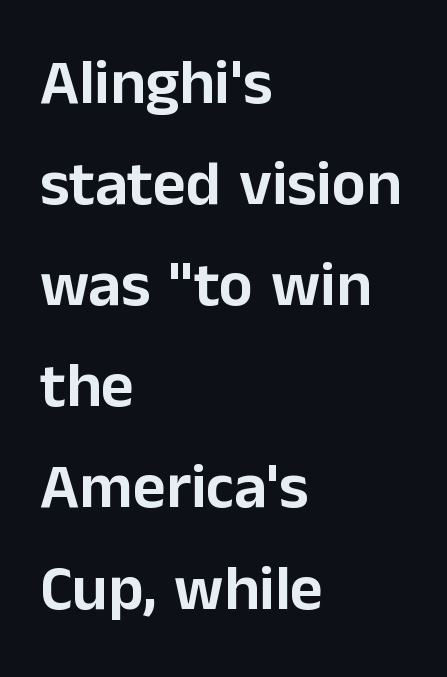
Q: Is the text italic (slanted)? A: No, it is upright.
Q: Is the typeface a serif or a sans-serif typeface? A: Sans-serif.
Q: Is the text underlined? A: No.
Q: How is the paragraph aligned? A: Left-aligned.
Q: Is the spacing between letters normal or unusually wide? A: Normal.
Q: Is the spacing between lines tight, normal or loose? A: Normal.
Q: Width (condensed, normal, or wide)? A: Normal.
Q: Stroke contrast? A: Low.
Q: x-height? A: Medium.
Q: Monospaced? A: No.
